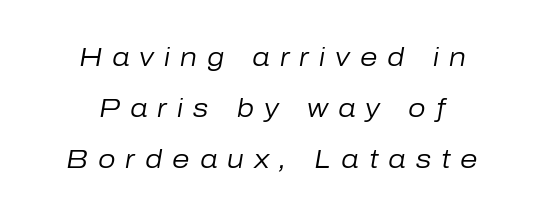
{"italic": "yes", "lean": "right", "slant_degrees": 10, "bold": "no", "underline": "no", "align": "center", "line_spacing": "loose", "line_spacing_ratio": 2.04, "letter_spacing": "wide", "letter_spacing_em": 0.4, "glyph_px": 25}
